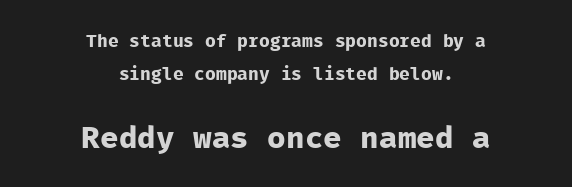
Q: Is the text bold? A: Yes.
Q: Is the text italic (slanted)? A: No, it is upright.
Q: Is the typeface a serif or a sans-serif typeface? A: Sans-serif.
Q: Is the text underlined? A: No.
Q: How is the paragraph aligned? A: Centered.
Q: Is the spacing between letters normal or unusually wide? A: Normal.
Q: Which block of text is set in a larger size, the first (top) or the second (bottom)? A: The second (bottom) one.
Q: Width (condensed, normal, or wide)? A: Normal.
Q: Stroke contrast? A: Low.
Q: x-height? A: Medium.
Q: Monospaced? A: Yes.
